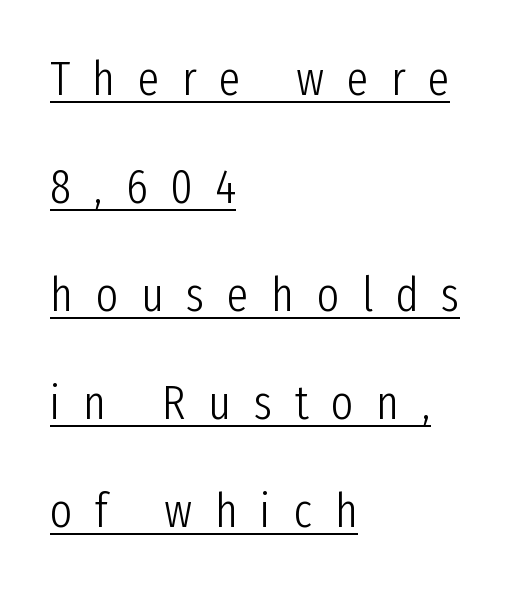
Letter spacing: wide. The sample's only ornament is a line tracing under the words. Characters remain perfectly vertical along every line. Serif or sans? Sans — the stroke terminals are bare.
